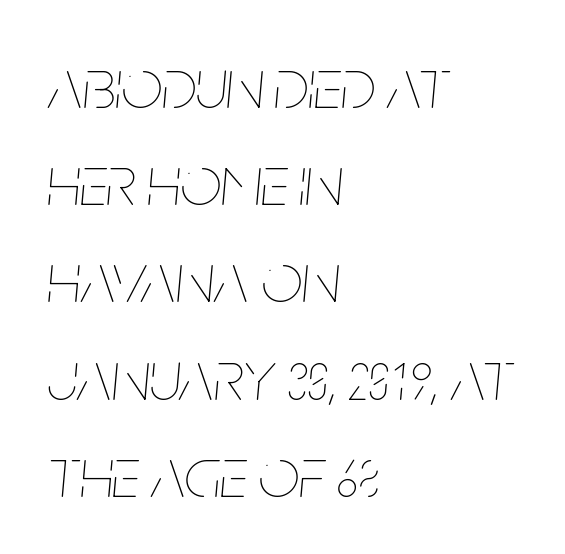
{"italic": "yes", "lean": "right", "slant_degrees": 5, "bold": "no", "weight": "thin", "width": "condensed", "stroke_contrast": "low", "x_height": "large", "monospaced": "no", "underline": "no", "align": "left", "line_spacing": "normal", "line_spacing_ratio": 1.35, "letter_spacing": "normal", "letter_spacing_em": 0.0, "glyph_px": 72}
